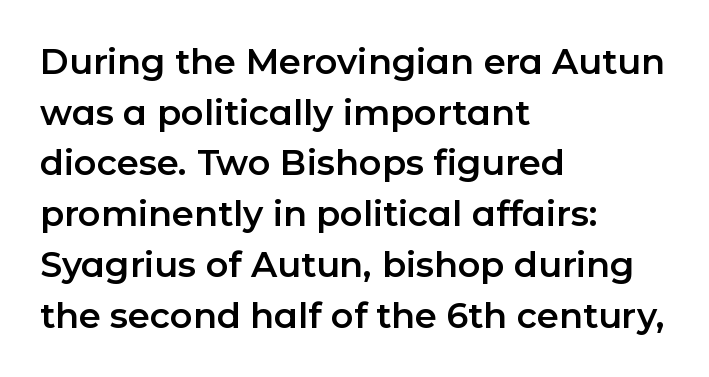
Vertically, the passage feels balanced, rows spaced as you'd expect. A typesetter would mark this as roman, not italic. Type without underlining. Notice how the passage keeps a crisp vertical edge on the left only.
